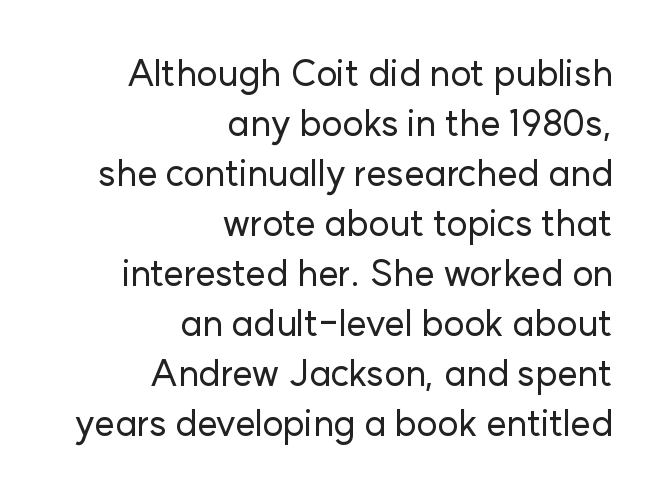
Q: Is the text italic (slanted)? A: No, it is upright.
Q: Is the typeface a serif or a sans-serif typeface? A: Sans-serif.
Q: Is the text underlined? A: No.
Q: How is the paragraph aligned? A: Right-aligned.
Q: Is the spacing between letters normal or unusually wide? A: Normal.
Q: Is the spacing between lines tight, normal or loose? A: Normal.
Q: Width (condensed, normal, or wide)? A: Normal.
Q: Stroke contrast? A: Low.
Q: x-height? A: Medium.
Q: Monospaced? A: No.
